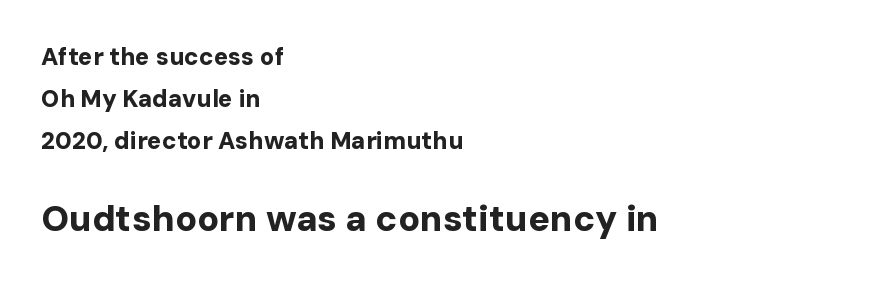
Q: Is the text bold? A: Yes.
Q: Is the text italic (slanted)? A: No, it is upright.
Q: Is the typeface a serif or a sans-serif typeface? A: Sans-serif.
Q: Is the text underlined? A: No.
Q: How is the paragraph aligned? A: Left-aligned.
Q: Is the spacing between letters normal or unusually wide? A: Normal.
Q: Which block of text is set in a larger size, the first (top) or the second (bottom)? A: The second (bottom) one.
Q: Width (condensed, normal, or wide)? A: Normal.
Q: Stroke contrast? A: Low.
Q: x-height? A: Medium.
Q: Monospaced? A: No.
